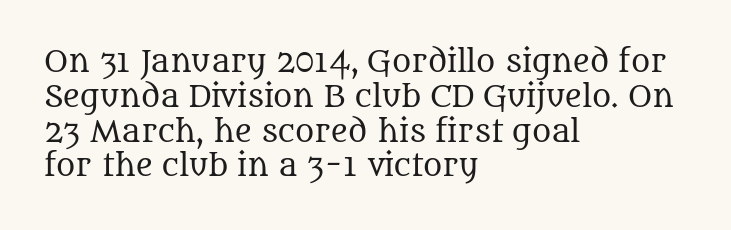
Compared with a centered layout, this one pins lines to the left instead. A roman cut, with each character standing at attention. The font is comparable to plain body text, perhaps lighter. These lines keep a tight, regular rhythm from letter to letter. This sample has the flowing, uneven cadence of proportional lettering. Only glyphs here, with clear space below each row.
